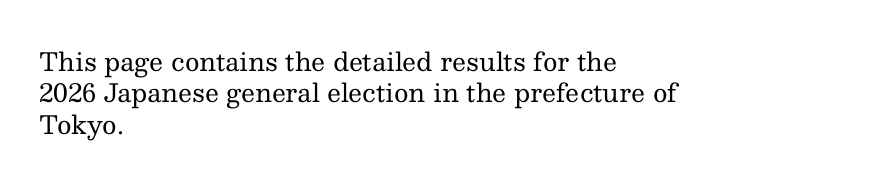
Q: Is the text bold? A: No.
Q: Is the text italic (slanted)? A: No, it is upright.
Q: Is the text underlined? A: No.
Q: How is the paragraph aligned? A: Left-aligned.
Q: Is the spacing between letters normal or unusually wide? A: Normal.
Q: Is the spacing between lines tight, normal or loose? A: Normal.
